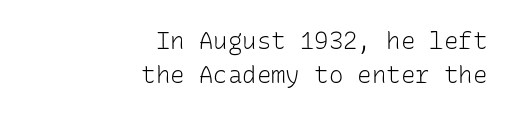
These glyphs show unthickened strokes, regular width or finer. The compositor pushed each line to the right boundary. A typesetter would mark this as roman, not italic. The block of text has a typical density, with ordinary space between rows. Nobody touched the tracking dial on this one. The passage shown is not underscored anywhere.
